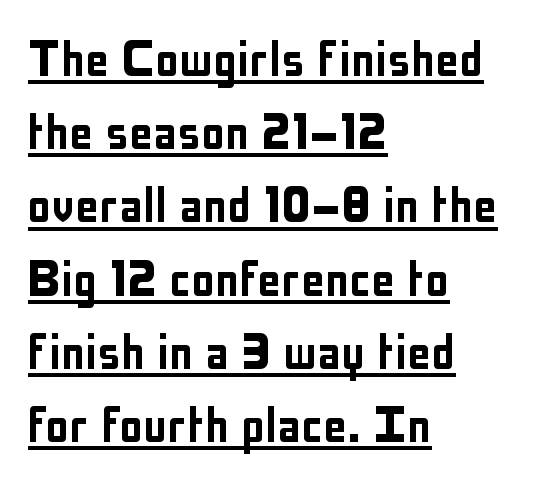
Q: Is the text italic (slanted)? A: No, it is upright.
Q: Is the typeface a serif or a sans-serif typeface? A: Sans-serif.
Q: Is the text underlined? A: Yes.
Q: How is the paragraph aligned? A: Left-aligned.
Q: Is the spacing between letters normal or unusually wide? A: Normal.
Q: Width (condensed, normal, or wide)? A: Condensed.
Q: Stroke contrast? A: Low.
Q: x-height? A: Medium.
Q: Monospaced? A: No.
